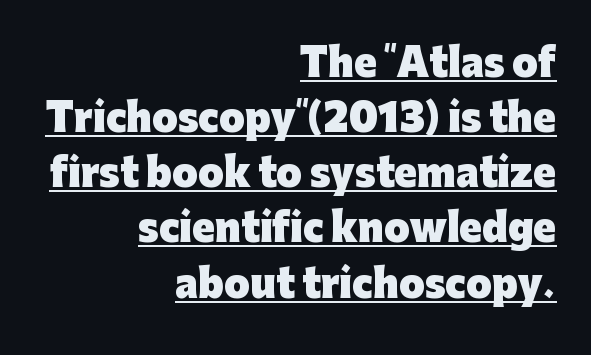
{"serif": "no", "italic": "no", "bold": "yes", "weight": "heavy", "width": "normal", "stroke_contrast": "low", "x_height": "medium", "monospaced": "no", "underline": "yes", "align": "right", "line_spacing": "normal", "line_spacing_ratio": 1.49, "letter_spacing": "normal", "letter_spacing_em": 0.0, "glyph_px": 37}
